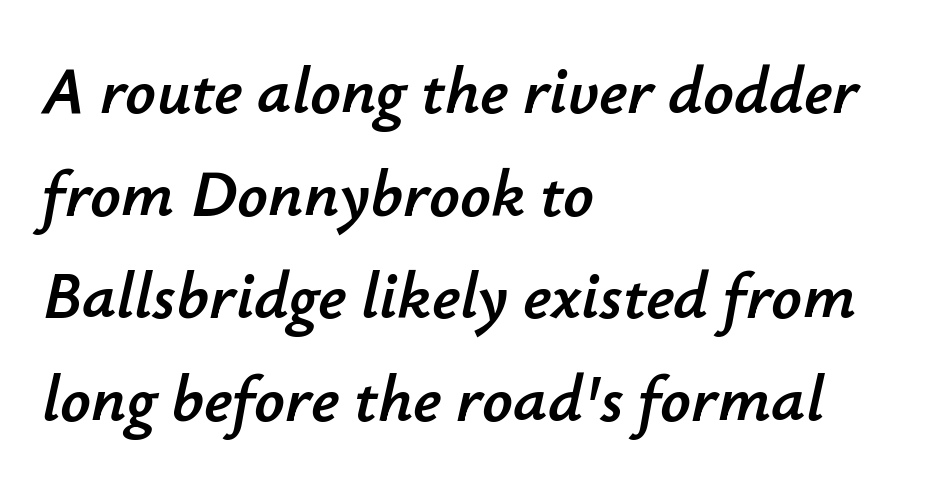
Q: Is the text italic (slanted)? A: Yes, it leans right by about 12 degrees.
Q: Is the text underlined? A: No.
Q: How is the paragraph aligned? A: Left-aligned.
Q: Is the spacing between letters normal or unusually wide? A: Normal.
Q: Is the spacing between lines tight, normal or loose? A: Normal.
Q: Width (condensed, normal, or wide)? A: Normal.
Q: Stroke contrast? A: Low.
Q: x-height? A: Small.
Q: Monospaced? A: No.
